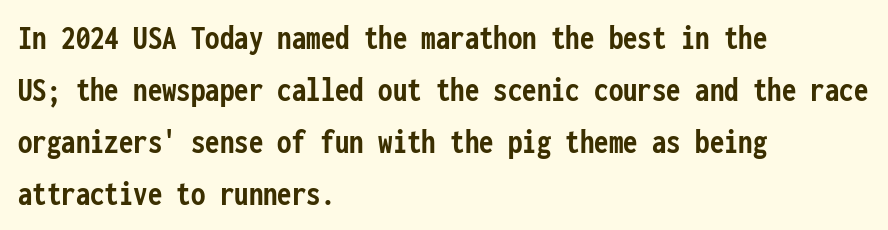
{"serif": "no", "italic": "no", "bold": "yes", "weight": "semibold", "width": "condensed", "stroke_contrast": "low", "x_height": "medium", "monospaced": "yes", "underline": "no", "align": "left", "line_spacing": "normal", "line_spacing_ratio": 1.44, "letter_spacing": "normal", "letter_spacing_em": 0.0, "glyph_px": 36}
